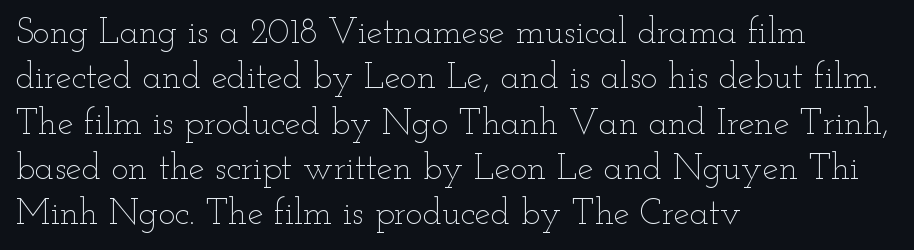
{"italic": "no", "bold": "no", "weight": "thin", "width": "wide", "stroke_contrast": "low", "x_height": "small", "monospaced": "no", "underline": "no", "align": "left", "line_spacing": "normal", "line_spacing_ratio": 1.26, "letter_spacing": "normal", "letter_spacing_em": 0.0, "glyph_px": 36}
